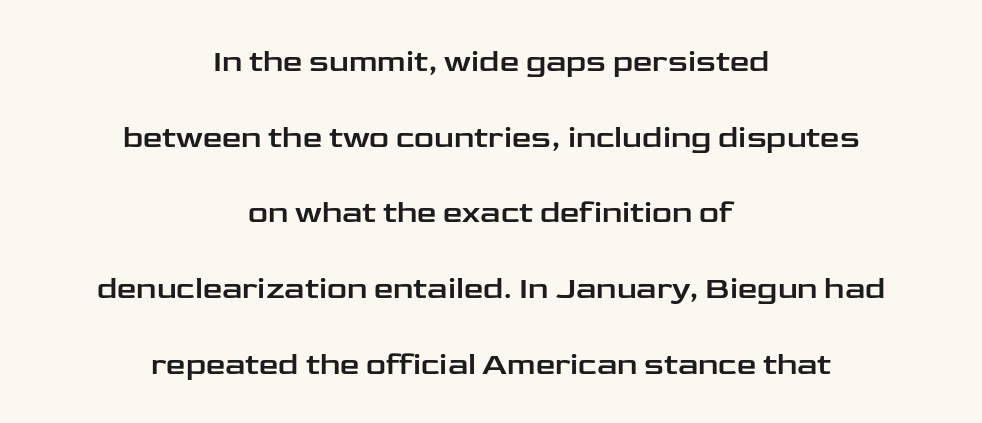
Q: Is the text italic (slanted)? A: No, it is upright.
Q: Is the typeface a serif or a sans-serif typeface? A: Sans-serif.
Q: Is the text underlined? A: No.
Q: How is the paragraph aligned? A: Centered.
Q: Is the spacing between letters normal or unusually wide? A: Normal.
Q: Is the spacing between lines tight, normal or loose? A: Loose.
Q: Width (condensed, normal, or wide)? A: Wide.
Q: Stroke contrast? A: Low.
Q: x-height? A: Medium.
Q: Monospaced? A: No.
